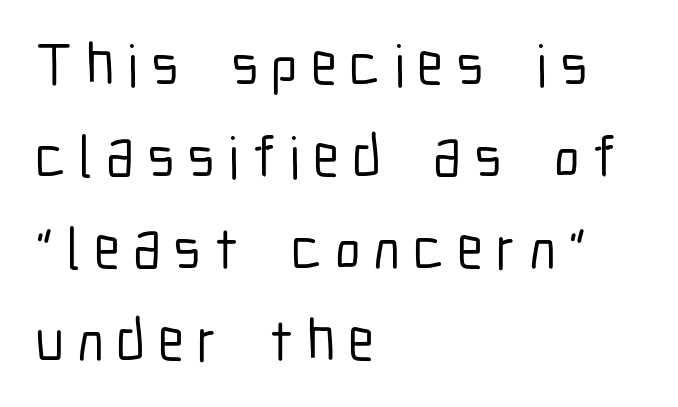
Q: Is the text italic (slanted)? A: No, it is upright.
Q: Is the typeface a serif or a sans-serif typeface? A: Sans-serif.
Q: Is the text underlined? A: No.
Q: How is the paragraph aligned? A: Left-aligned.
Q: Is the spacing between letters normal or unusually wide? A: Unusually wide.
Q: Is the spacing between lines tight, normal or loose? A: Normal.
Q: Width (condensed, normal, or wide)? A: Condensed.
Q: Stroke contrast? A: Low.
Q: x-height? A: Medium.
Q: Monospaced? A: No.
